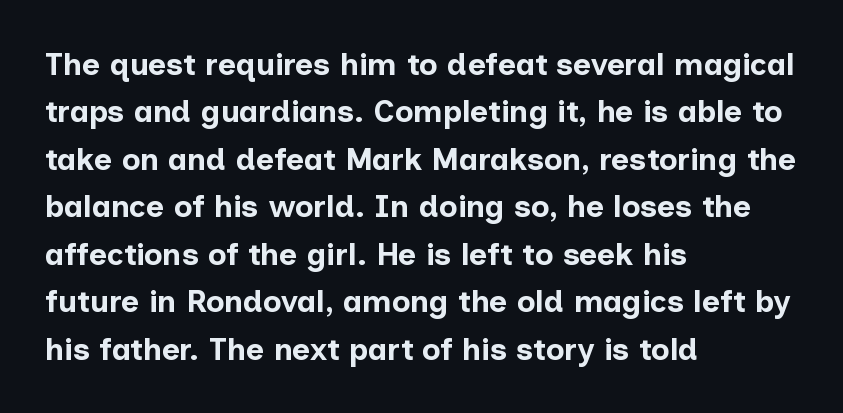
The designer left line spacing at the default. As a designer I'd log this as weight 700, bold. Posture: vertical. These lines are set flush left with a ragged right edge. The foot of each line stays bare and open.
